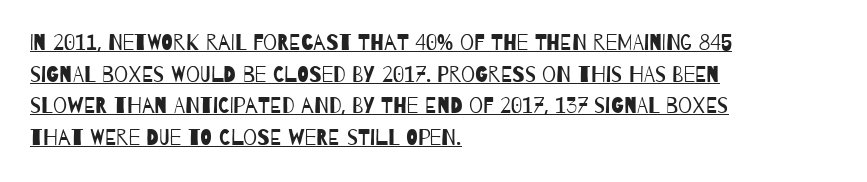
Line beginnings align vertically; line endings do not. A rule runs beneath these lines of type. Line spacing here is normal. This is not heavy type; no bold has been used. Does extra space separate the letters? No, they use regular spacing.
